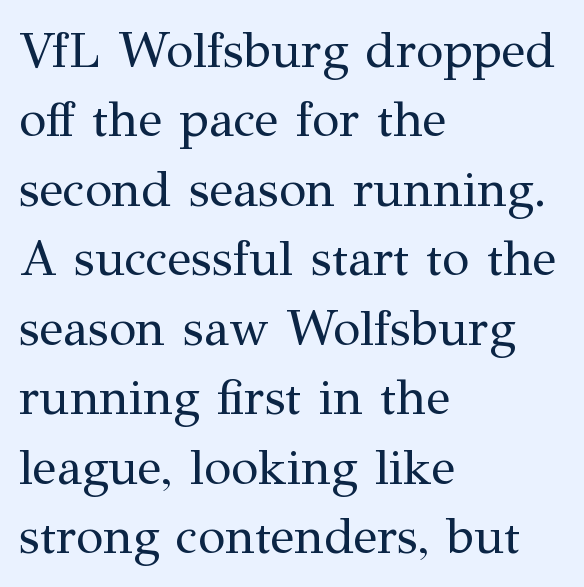
{"serif": "yes", "italic": "no", "bold": "no", "weight": "regular", "width": "normal", "stroke_contrast": "medium", "x_height": "medium", "monospaced": "no", "underline": "no", "align": "left", "line_spacing": "normal", "line_spacing_ratio": 1.39, "letter_spacing": "normal", "letter_spacing_em": 0.0, "glyph_px": 50}
